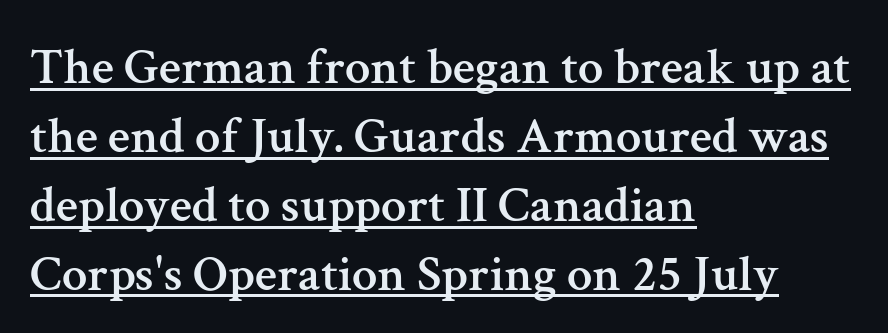
{"serif": "yes", "italic": "no", "width": "normal", "stroke_contrast": "medium", "x_height": "medium", "monospaced": "no", "underline": "yes", "align": "left", "line_spacing": "normal", "line_spacing_ratio": 1.35, "letter_spacing": "normal", "letter_spacing_em": 0.0, "glyph_px": 51}
